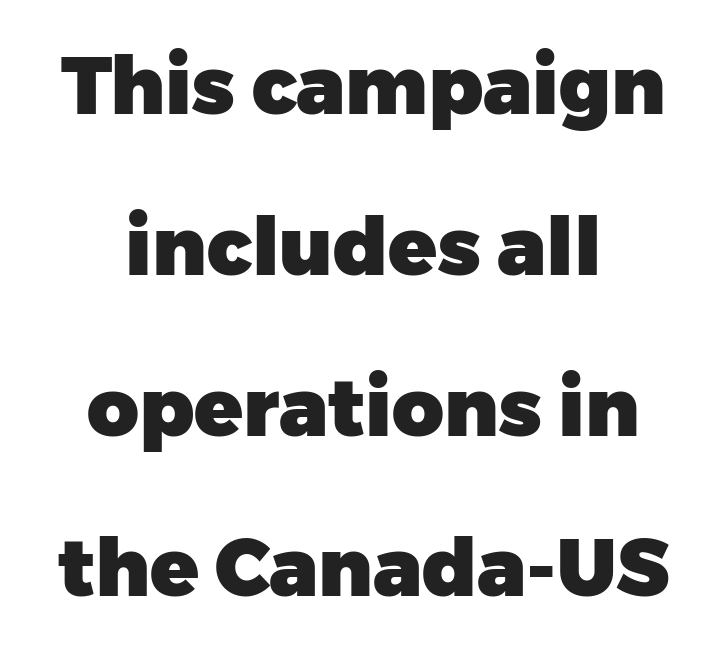
The lines are quadded center. A roman cut, with each character standing at attention. Nobody drew a line under any word here. Note the varied advance widths — an 'i' is clearly narrower than an 'm'. Does the weight exceed regular? Yes, all the way to bold.
